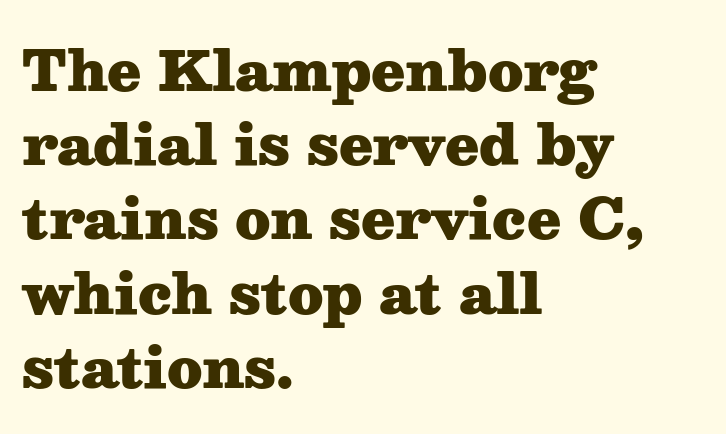
Q: Is the text bold? A: Yes.
Q: Is the text italic (slanted)? A: No, it is upright.
Q: Is the typeface a serif or a sans-serif typeface? A: Serif.
Q: Is the text underlined? A: No.
Q: How is the paragraph aligned? A: Left-aligned.
Q: Is the spacing between letters normal or unusually wide? A: Normal.
Q: Is the spacing between lines tight, normal or loose? A: Normal.
Q: Width (condensed, normal, or wide)? A: Wide.
Q: Stroke contrast? A: Medium.
Q: x-height? A: Medium.
Q: Monospaced? A: No.
